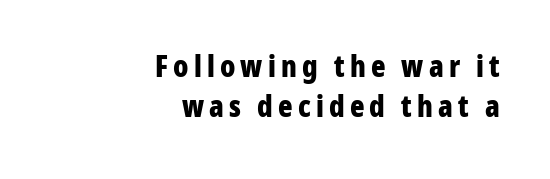
Q: Is the text bold? A: Yes.
Q: Is the text italic (slanted)? A: No, it is upright.
Q: Is the typeface a serif or a sans-serif typeface? A: Sans-serif.
Q: Is the text underlined? A: No.
Q: How is the paragraph aligned? A: Right-aligned.
Q: Is the spacing between lines tight, normal or loose? A: Normal.
Q: Width (condensed, normal, or wide)? A: Condensed.
Q: Stroke contrast? A: Low.
Q: x-height? A: Medium.
Q: Monospaced? A: No.
